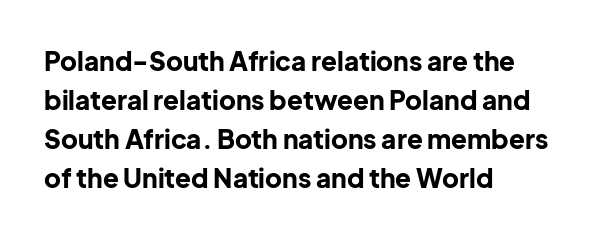
The image shows 26 px bold type, upright; set left-aligned, normal line spacing (1.5x), normal letter spacing, not underlined.
